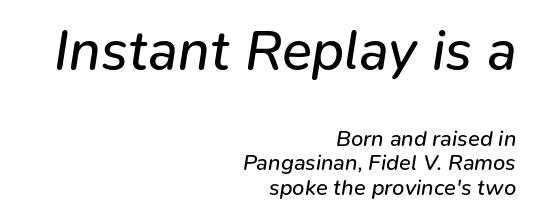
Q: Is the text bold? A: No.
Q: Is the text italic (slanted)? A: Yes, it leans right by about 9 degrees.
Q: Is the text underlined? A: No.
Q: How is the paragraph aligned? A: Right-aligned.
Q: Is the spacing between letters normal or unusually wide? A: Normal.
Q: Is the spacing between lines tight, normal or loose? A: Tight.
Q: Which block of text is set in a larger size, the first (top) or the second (bottom)? A: The first (top) one.
Q: Width (condensed, normal, or wide)? A: Normal.
Q: Stroke contrast? A: Low.
Q: x-height? A: Medium.
Q: Monospaced? A: No.
